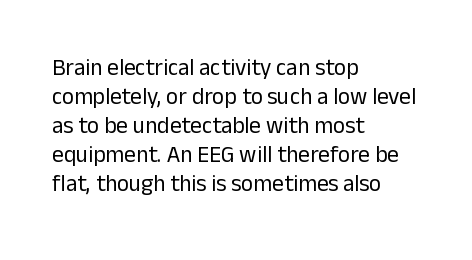
The image shows 23 px text type, upright; set left-aligned, normal line spacing (1.26x), normal letter spacing, not underlined.
